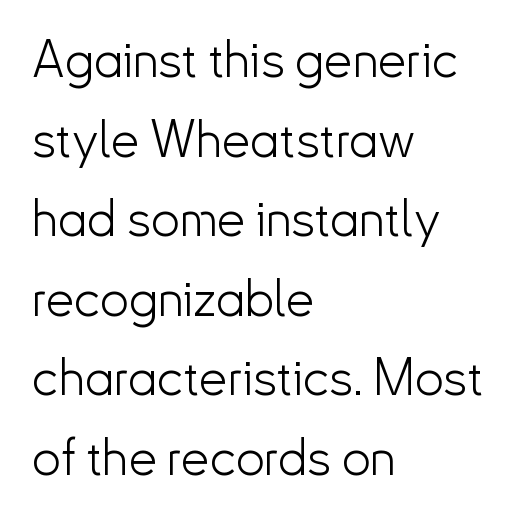
The image shows 51 px light sans-serif type, upright; set left-aligned, normal line spacing (1.56x), normal letter spacing, not underlined; low stroke contrast and a small x-height.
